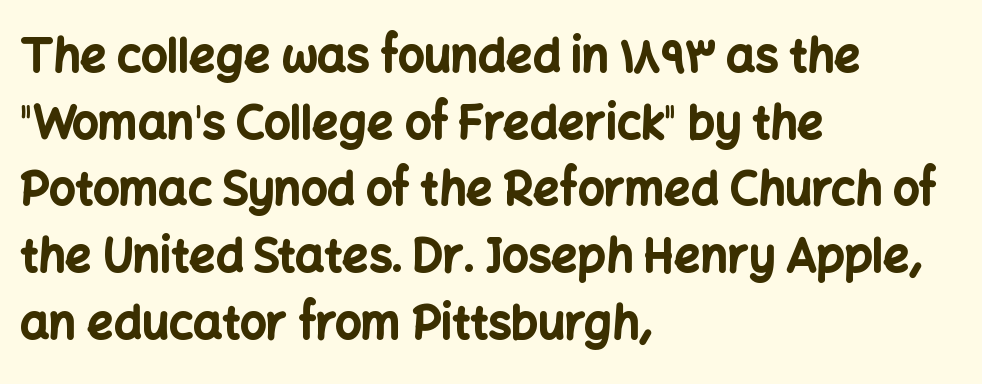
What's the leading like? Ordinary, nothing unusual. You can tell it's not italic because the verticals are truly vertical. Teacher's note: observe the even left margin — that is flush-left alignment. A bare baseline throughout the passage. Notice how thick the strokes are: this is what a full bold looks like.
